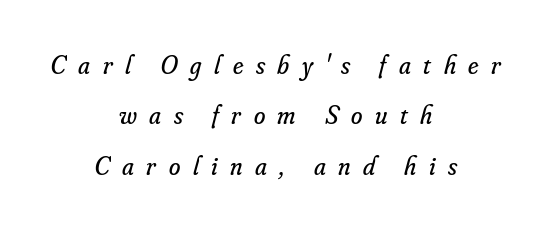
{"italic": "yes", "lean": "right", "slant_degrees": 16, "bold": "no", "underline": "no", "align": "center", "line_spacing": "loose", "line_spacing_ratio": 1.94, "letter_spacing": "wide", "letter_spacing_em": 0.48, "glyph_px": 26}
